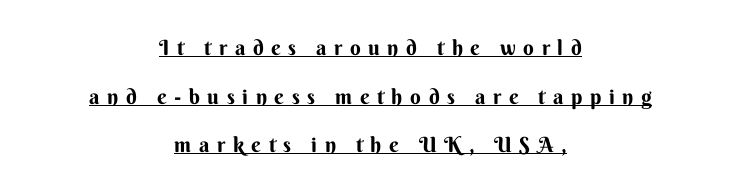
Caption: lettering with a line underneath. Students, observe: this is what heavily led, spacious text looks like. The typography opts for an upright posture over an oblique one. Compared with a flush-left layout, this one balances lines on the center instead.
